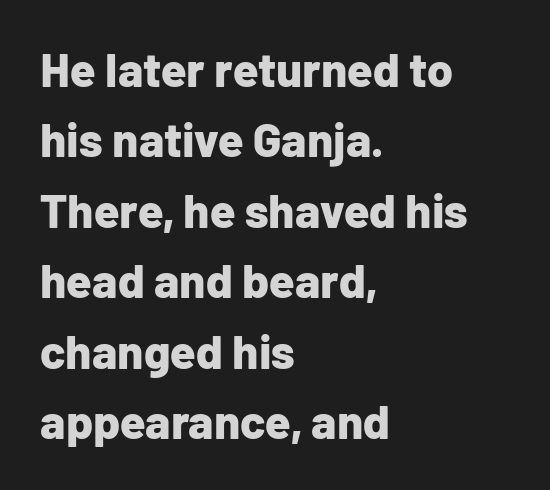
{"serif": "no", "italic": "no", "bold": "yes", "weight": "bold", "width": "normal", "stroke_contrast": "low", "x_height": "medium", "monospaced": "no", "underline": "no", "align": "left", "line_spacing": "normal", "line_spacing_ratio": 1.5, "letter_spacing": "normal", "letter_spacing_em": 0.0, "glyph_px": 47}
